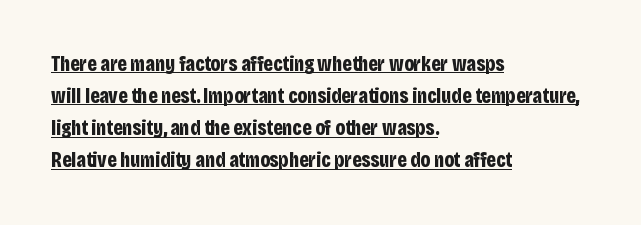
The image shows 21 px bold type, upright; set left-aligned, normal line spacing (1.53x), normal letter spacing, underlined.
